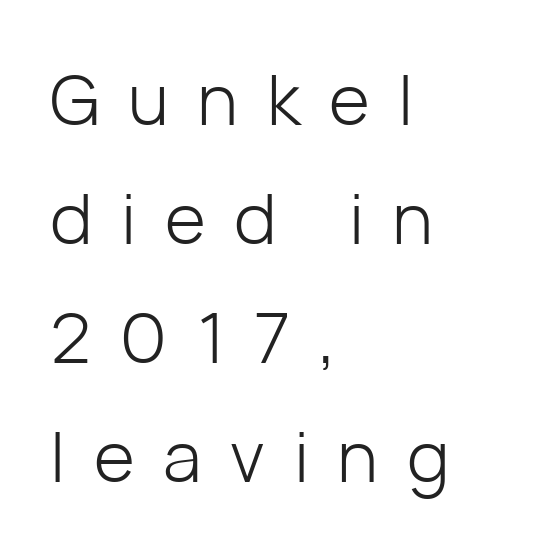
{"serif": "no", "italic": "no", "bold": "no", "weight": "light", "width": "normal", "stroke_contrast": "low", "x_height": "medium", "monospaced": "no", "underline": "no", "align": "left", "line_spacing": "normal", "line_spacing_ratio": 1.7, "letter_spacing": "wide", "letter_spacing_em": 0.41, "glyph_px": 70}
